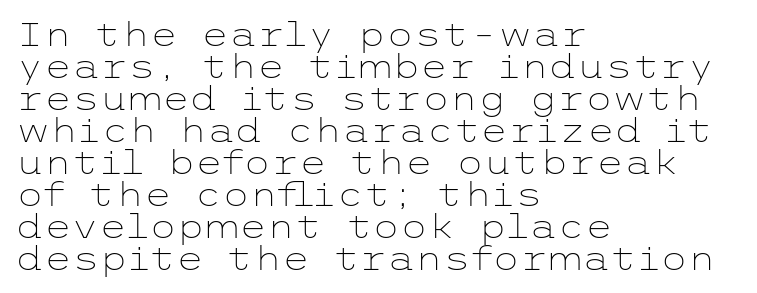
Layout note: lines flush left. Is the letter spacing exaggerated? No — it looks like the ordinary default. Serifs: no, the terminals of the letterforms are clean. The axis of the letterforms is exactly vertical.
